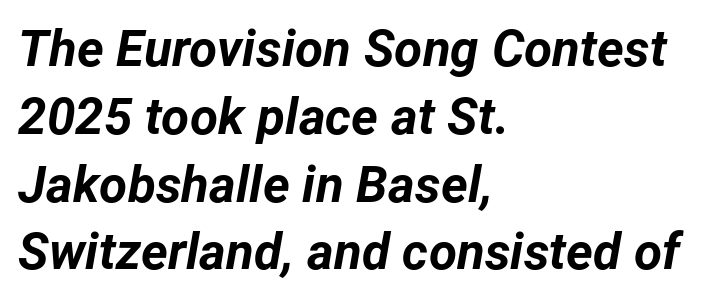
Think of a printed novel: that variable character pitch is what you see here. This sample keeps an unexceptional amount of space between lines. How are the letters spaced? Ordinarily, with no added tracking. This sample is left-justified, so line endings fall wherever the words run out.
